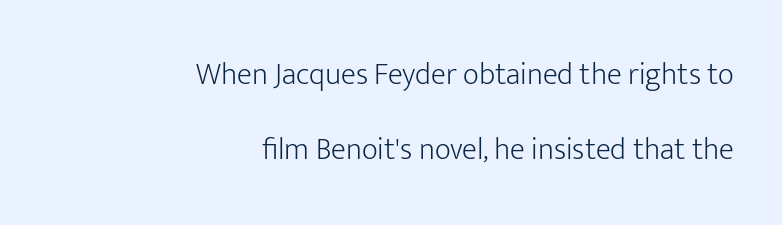
Q: Is the text bold? A: No.
Q: Is the text italic (slanted)? A: No, it is upright.
Q: Is the typeface a serif or a sans-serif typeface? A: Sans-serif.
Q: Is the text underlined? A: No.
Q: How is the paragraph aligned? A: Right-aligned.
Q: Is the spacing between letters normal or unusually wide? A: Normal.
Q: Is the spacing between lines tight, normal or loose? A: Loose.
Q: Width (condensed, normal, or wide)? A: Normal.
Q: Stroke contrast? A: Low.
Q: x-height? A: Medium.
Q: Monospaced? A: No.
